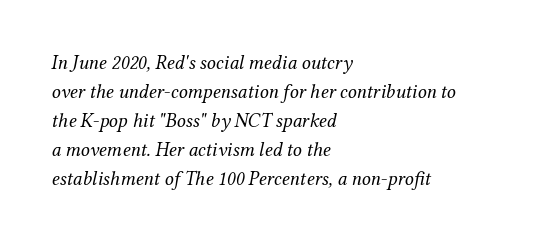
Q: Is the text bold? A: No.
Q: Is the text italic (slanted)? A: Yes, it leans right by about 12 degrees.
Q: Is the text underlined? A: No.
Q: How is the paragraph aligned? A: Left-aligned.
Q: Is the spacing between letters normal or unusually wide? A: Normal.
Q: Is the spacing between lines tight, normal or loose? A: Normal.
